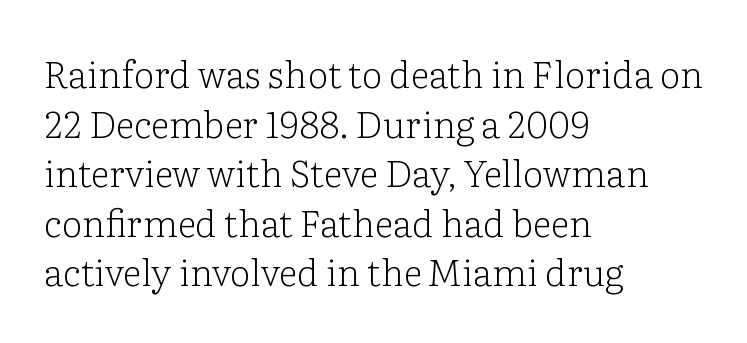
Spacing verdict: proportional, widths tailored to each character. The horizontal fit of the characters is conventional and even. Anything drawn beneath the words? Only blank space. I'd call this a serif setting — the letters wear small feet. These lines were composed using upright roman letters.
